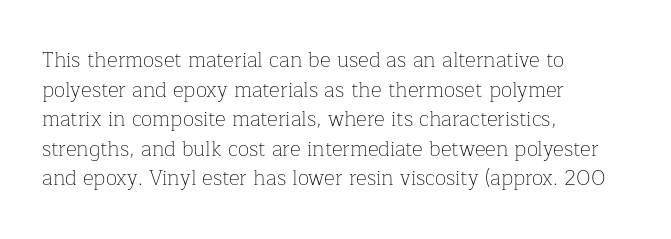
Quick note: underline off. Do the letters lean? They stand straight. The text block is weighted toward the left margin, trailing off unevenly rightward. This rendering leaves character spacing at its baseline value. Vertical spacing — default.
